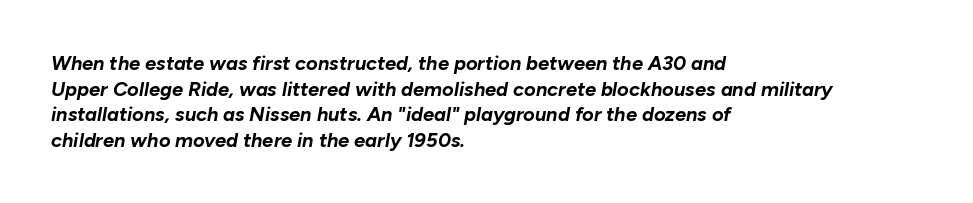
The image shows 20 px bold type, italic (leaning right); set left-aligned, normal line spacing (1.28x), normal letter spacing, not underlined.
